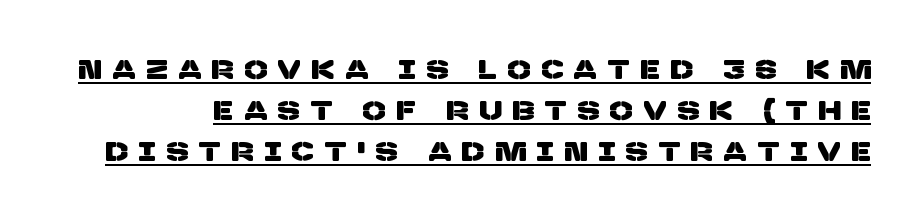
The image shows 27 px text type; set normal line spacing (1.52x), unusually wide letter spacing (+0.41 em), underlined.
